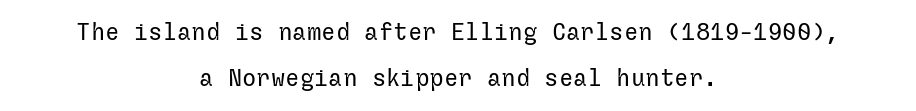
{"italic": "no", "bold": "no", "underline": "no", "align": "center", "line_spacing": "loose", "line_spacing_ratio": 1.9, "letter_spacing": "normal", "letter_spacing_em": 0.0, "glyph_px": 24}
